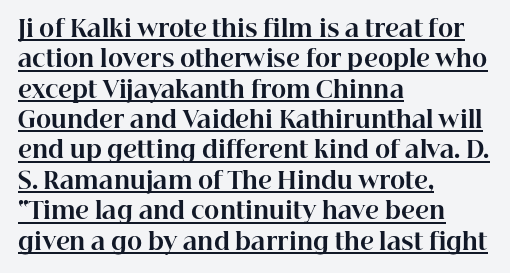
{"italic": "no", "bold": "yes", "underline": "yes", "align": "left", "line_spacing": "normal", "line_spacing_ratio": 1.32, "letter_spacing": "normal", "letter_spacing_em": 0.0, "glyph_px": 23}
